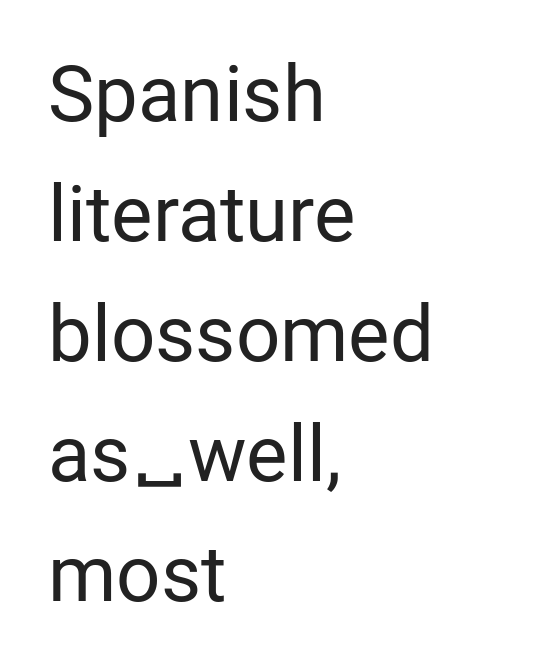
The image shows 78 px regular-weight sans-serif type, upright; set left-aligned, normal line spacing (1.54x), normal letter spacing, not underlined; low stroke contrast and a medium x-height.
